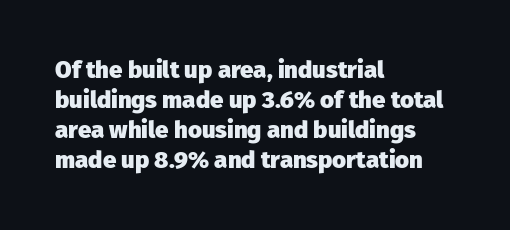
The characters look thick and weighty, a clear bold. Rows of type keep a routine distance in the vertical direction. Each word holds together tightly as a unit, with standard inter-letter gaps. Does the copy run flush right? No — it runs flush left. Beneath every word, the page is bare.
